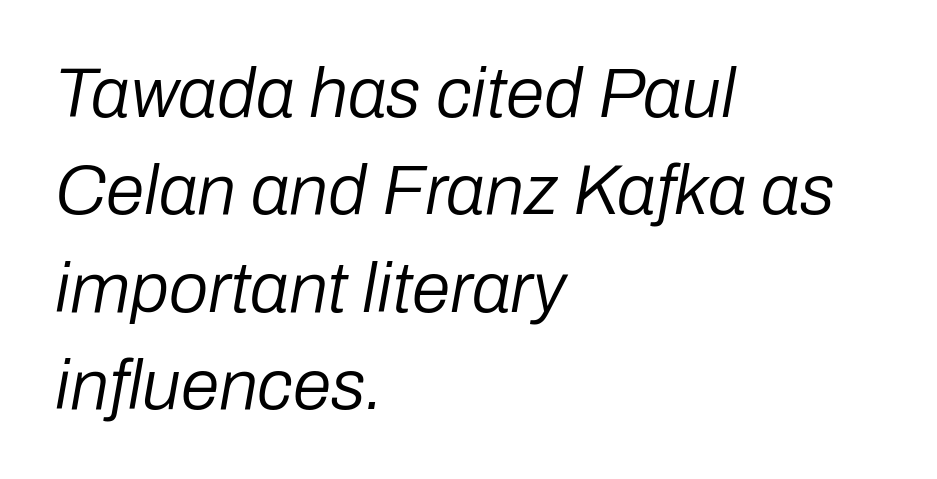
This sample keeps an unexceptional amount of space between lines. The characters are drawn with everyday or finer stroke widths. The type is set solid horizontally, with unmodified tracking. This sample is left-justified, so line endings fall wherever the words run out.
